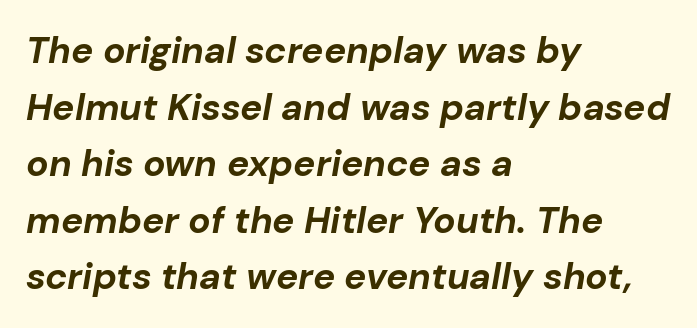
Honestly, the row spacing looks completely unremarkable. Every row of glyphs begins at an identical x-position on the left. Varying glyph widths throughout — classic text-font behaviour. An italicized treatment has been applied to the whole sample. Check under the words: just untouched page. Look at the tracking — it's just the regular setting, nothing added.
